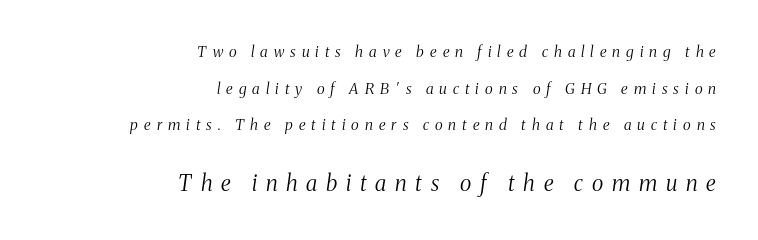
{"italic": "yes", "lean": "right", "slant_degrees": 8, "bold": "no", "underline": "no", "align": "right", "line_spacing": "loose", "line_spacing_ratio": 2.44, "letter_spacing": "wide", "letter_spacing_em": 0.4, "larger_block": "second", "size_ratio": 1.47, "glyph_px": 22}
